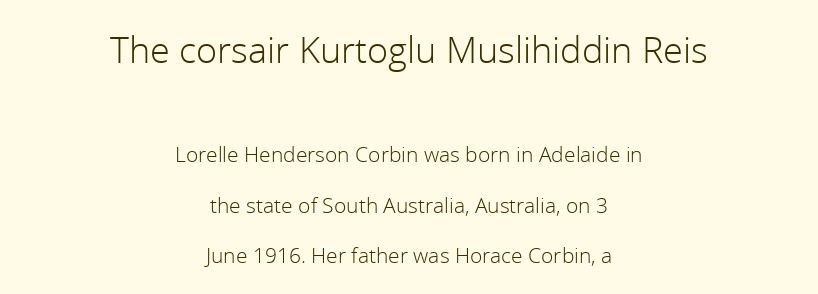
The image shows 36 px light sans-serif type, upright; set centered, loose line spacing (2.4x), normal letter spacing, not underlined; the first (top) block is 1.71x larger; a medium x-height.
